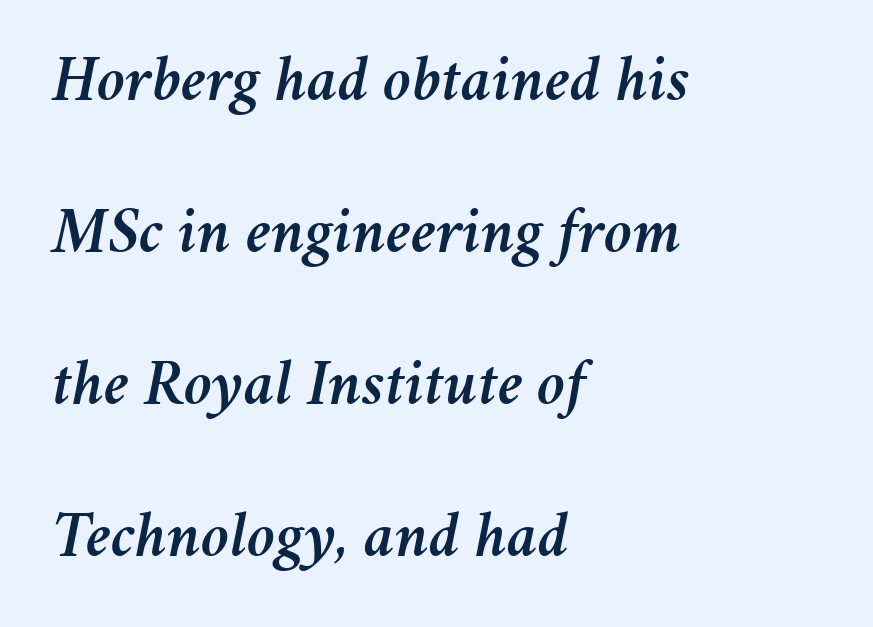
{"italic": "yes", "lean": "right", "slant_degrees": 11, "width": "normal", "stroke_contrast": "medium", "x_height": "medium", "monospaced": "no", "underline": "no", "align": "left", "line_spacing": "loose", "line_spacing_ratio": 2.34, "letter_spacing": "normal", "letter_spacing_em": 0.0, "glyph_px": 65}
